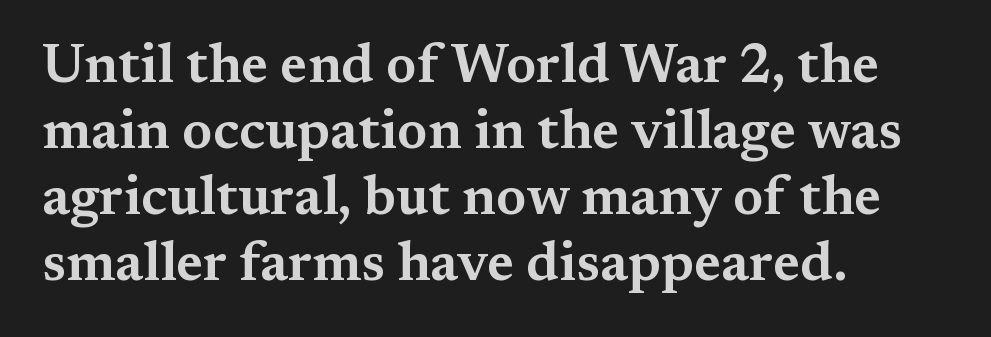
The image shows 54 px wide serif type, upright; set left-aligned, line spacing 1.22x, normal letter spacing, not underlined; medium stroke contrast and a medium x-height.
